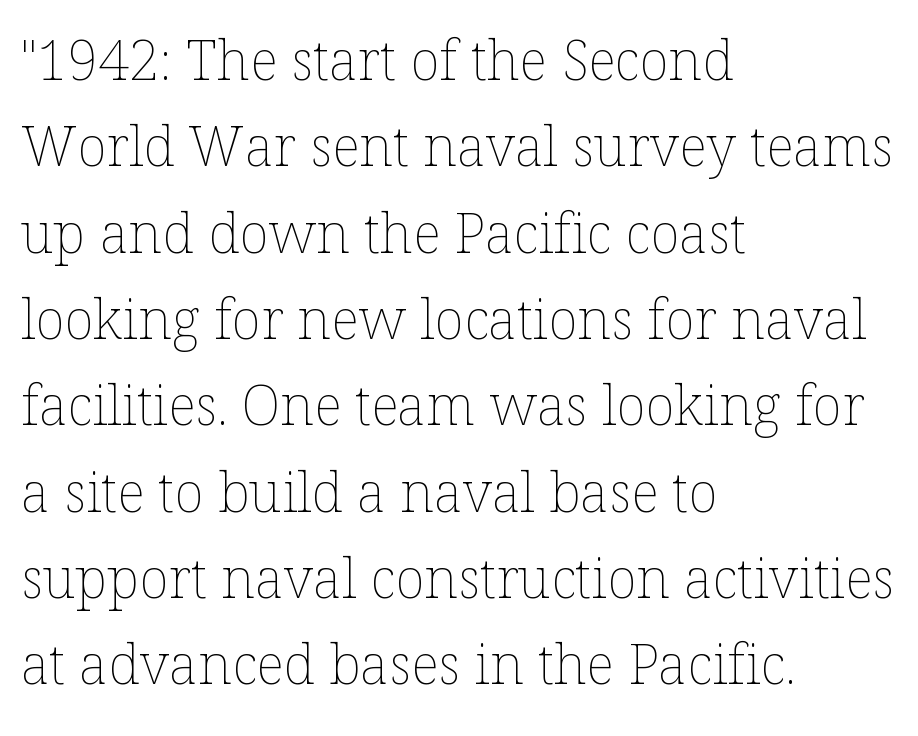
Q: Is the text bold? A: No.
Q: Is the text italic (slanted)? A: No, it is upright.
Q: Is the text underlined? A: No.
Q: How is the paragraph aligned? A: Left-aligned.
Q: Is the spacing between letters normal or unusually wide? A: Normal.
Q: Is the spacing between lines tight, normal or loose? A: Normal.
Q: Width (condensed, normal, or wide)? A: Normal.
Q: Stroke contrast? A: Low.
Q: x-height? A: Medium.
Q: Monospaced? A: No.
